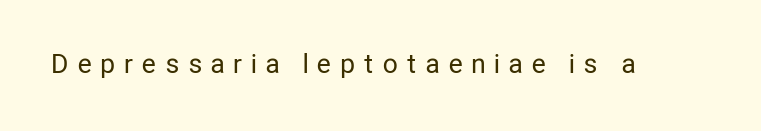
{"italic": "no", "bold": "no", "underline": "no", "letter_spacing": "wide", "letter_spacing_em": 0.38, "glyph_px": 26}
